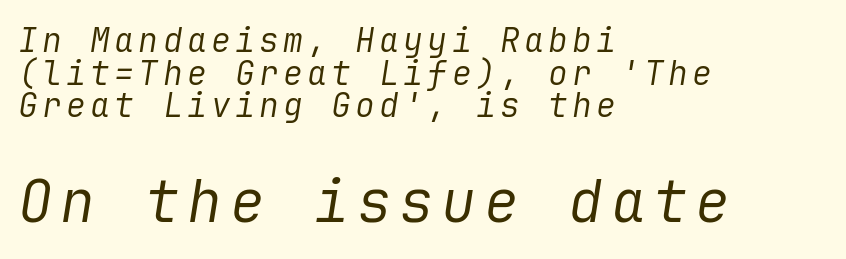
{"italic": "yes", "lean": "right", "slant_degrees": 9, "bold": "no", "weight": "regular", "width": "normal", "stroke_contrast": "low", "x_height": "medium", "underline": "no", "align": "left", "line_spacing": "tight", "line_spacing_ratio": 0.99, "larger_block": "second", "size_ratio": 1.76, "glyph_px": 58}
